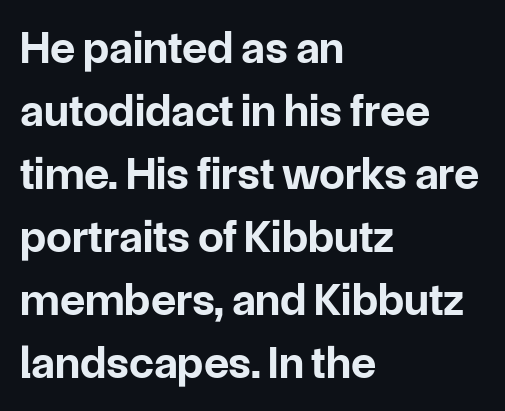
Q: Is the text bold? A: Yes.
Q: Is the text italic (slanted)? A: No, it is upright.
Q: Is the typeface a serif or a sans-serif typeface? A: Sans-serif.
Q: Is the text underlined? A: No.
Q: How is the paragraph aligned? A: Left-aligned.
Q: Is the spacing between letters normal or unusually wide? A: Normal.
Q: Is the spacing between lines tight, normal or loose? A: Normal.
Q: Width (condensed, normal, or wide)? A: Normal.
Q: Stroke contrast? A: Low.
Q: x-height? A: Medium.
Q: Monospaced? A: No.
